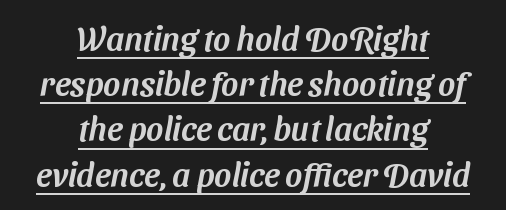
Q: Is the typeface a serif or a sans-serif typeface? A: Sans-serif.
Q: Is the text underlined? A: Yes.
Q: How is the paragraph aligned? A: Centered.
Q: Is the spacing between letters normal or unusually wide? A: Normal.
Q: Is the spacing between lines tight, normal or loose? A: Normal.
Q: Width (condensed, normal, or wide)? A: Normal.
Q: Stroke contrast? A: Medium.
Q: x-height? A: Medium.
Q: Monospaced? A: No.
